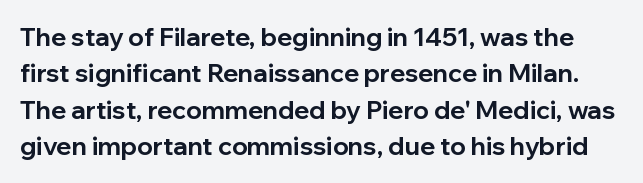
{"italic": "no", "bold": "yes", "underline": "no", "line_spacing": "normal", "line_spacing_ratio": 1.46, "letter_spacing": "normal", "letter_spacing_em": 0.0, "glyph_px": 25}
